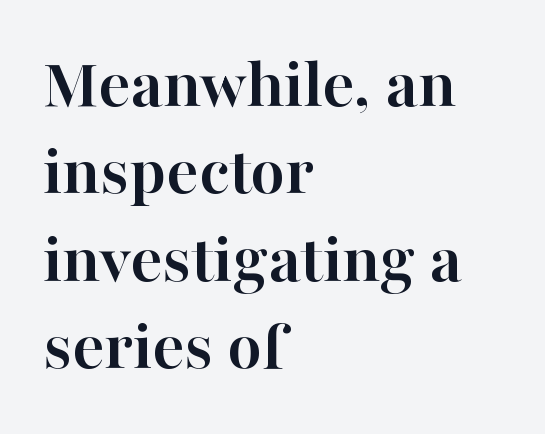
{"serif": "yes", "italic": "no", "bold": "yes", "weight": "semibold", "width": "normal", "stroke_contrast": "high", "x_height": "medium", "monospaced": "no", "underline": "no", "align": "left", "line_spacing_ratio": 1.23, "letter_spacing": "normal", "letter_spacing_em": 0.0, "glyph_px": 71}
